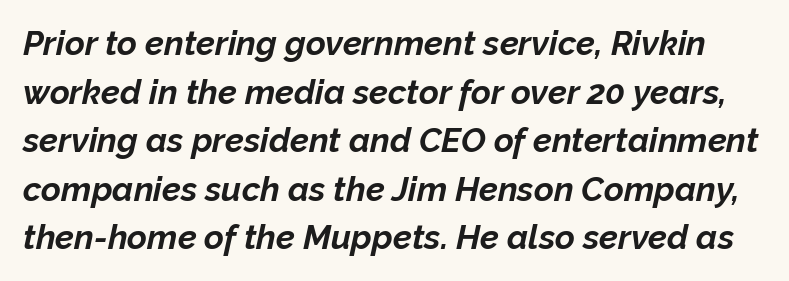
Q: Is the text bold? A: Yes.
Q: Is the text italic (slanted)? A: Yes, it leans right by about 12 degrees.
Q: Is the text underlined? A: No.
Q: Is the spacing between letters normal or unusually wide? A: Normal.
Q: Is the spacing between lines tight, normal or loose? A: Normal.
Q: Width (condensed, normal, or wide)? A: Normal.
Q: Stroke contrast? A: Low.
Q: x-height? A: Medium.
Q: Monospaced? A: No.
